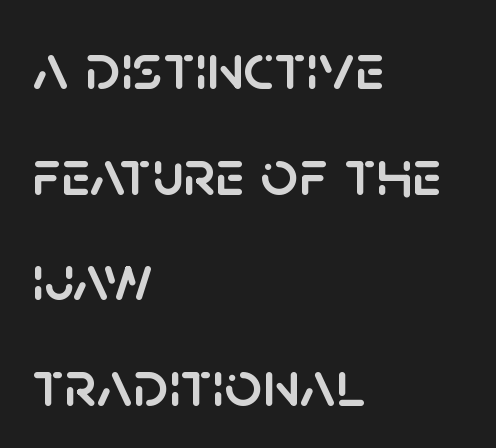
{"serif": "no", "italic": "no", "width": "normal", "stroke_contrast": "low", "x_height": "large", "monospaced": "no", "underline": "no", "align": "left", "line_spacing": "normal", "line_spacing_ratio": 1.6, "letter_spacing": "normal", "letter_spacing_em": 0.0, "glyph_px": 66}
